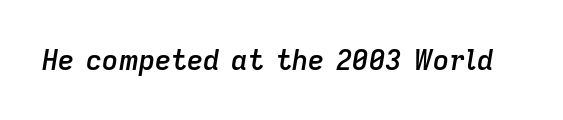
This rendering leaves character spacing at its baseline value. The text carries the slant typical of an italic or oblique font. The letters advance in unequal steps, a hallmark of proportional type. This is the in-between weight designers call semibold or demi.
